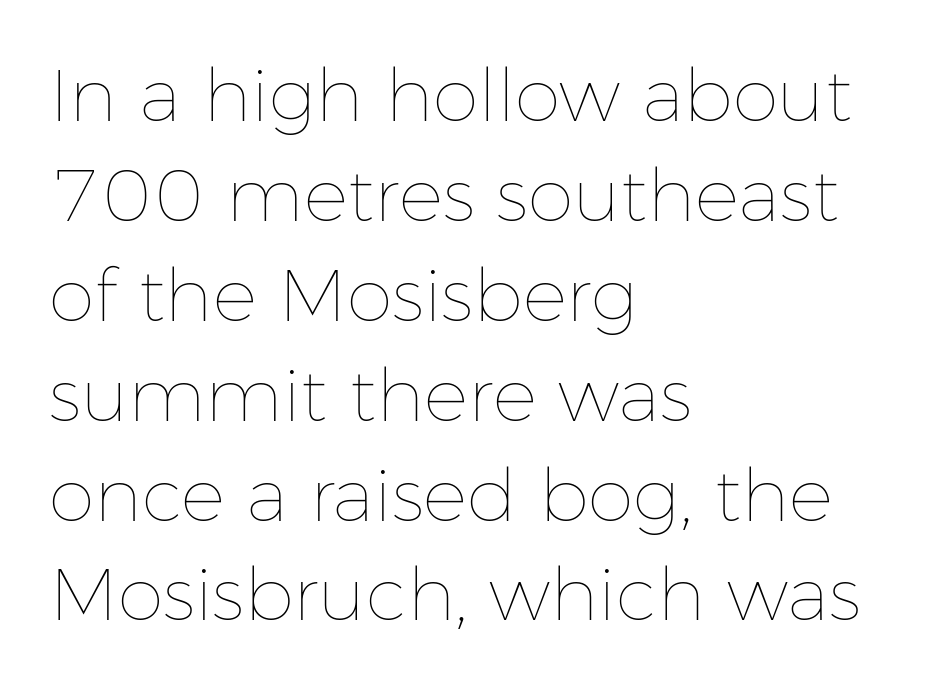
{"italic": "no", "bold": "no", "weight": "thin", "width": "normal", "stroke_contrast": "low", "x_height": "medium", "monospaced": "no", "underline": "no", "align": "left", "line_spacing": "normal", "line_spacing_ratio": 1.35, "letter_spacing": "normal", "letter_spacing_em": 0.0, "glyph_px": 74}
